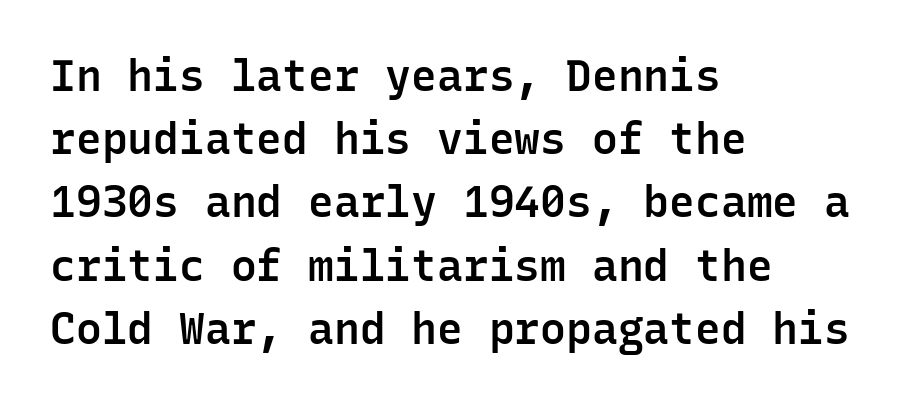
Bare-footed words on every line. Here the designer chose a console-style face with uniform glyph widths. Spacing between characters is what you'd get straight out of the box. Does the copy run flush right? No — it runs flush left. The letters are semibold — heavier than regular but short of a full bold. Notice how the stems are strictly vertical — no italics here.
